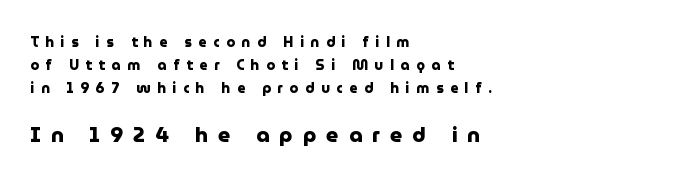
The image shows 21 px bold type, upright; set left-aligned, normal line spacing (1.66x), unusually wide letter spacing (+0.48 em), not underlined; the second (bottom) block is 1.5x larger.
